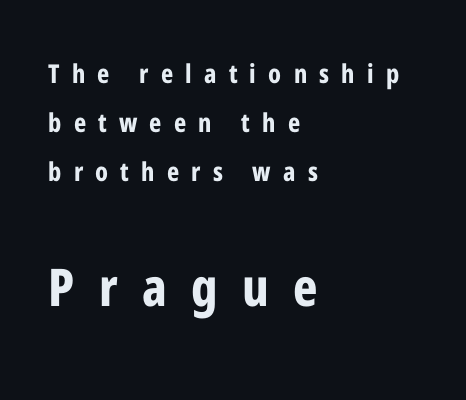
The image shows 52 px bold, condensed sans-serif type, upright; set left-aligned, line spacing 1.89x, unusually wide letter spacing (+0.47 em), not underlined; the second (bottom) block is 2.0x larger; low stroke contrast and a medium x-height.
